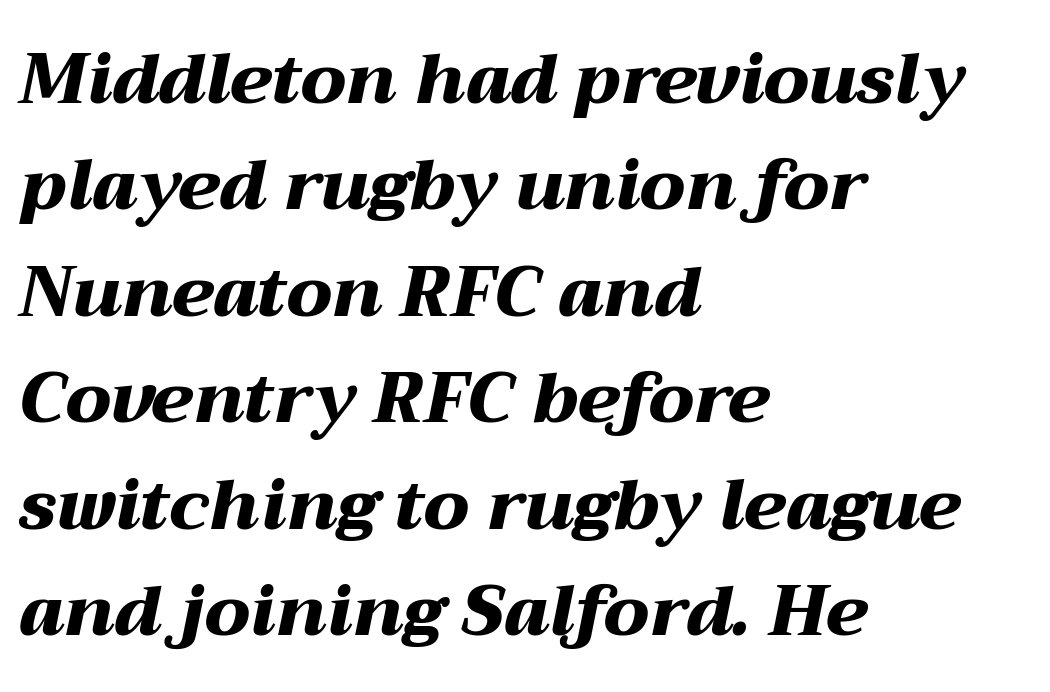
{"italic": "yes", "lean": "right", "slant_degrees": 12, "bold": "yes", "weight": "heavy", "width": "wide", "stroke_contrast": "medium", "x_height": "medium", "monospaced": "no", "underline": "no", "align": "left", "line_spacing": "normal", "line_spacing_ratio": 1.52, "letter_spacing": "normal", "letter_spacing_em": 0.0, "glyph_px": 70}
